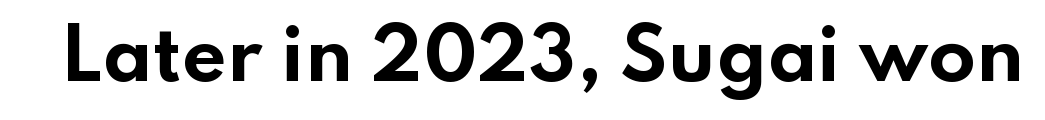
Nope, no serifs anywhere on these letters. Weight: bold. These lines are rendered in a variable-pitch font. You can tell it's not italic because the verticals are truly vertical. Descender tails drop into unmarked territory. Inter-character spacing is left at the font's built-in metrics.
